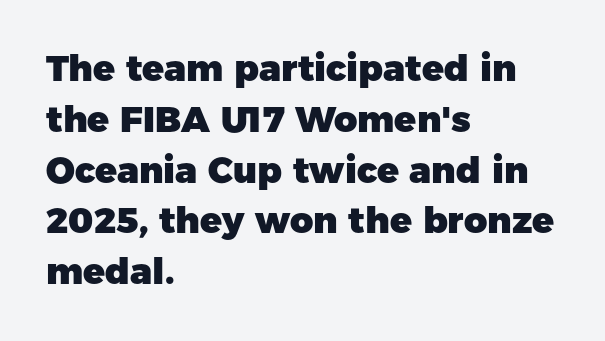
Q: Is the text bold? A: Yes.
Q: Is the text italic (slanted)? A: No, it is upright.
Q: Is the typeface a serif or a sans-serif typeface? A: Sans-serif.
Q: Is the text underlined? A: No.
Q: How is the paragraph aligned? A: Left-aligned.
Q: Is the spacing between letters normal or unusually wide? A: Normal.
Q: Is the spacing between lines tight, normal or loose? A: Normal.
Q: Width (condensed, normal, or wide)? A: Normal.
Q: Stroke contrast? A: Low.
Q: x-height? A: Medium.
Q: Monospaced? A: No.
